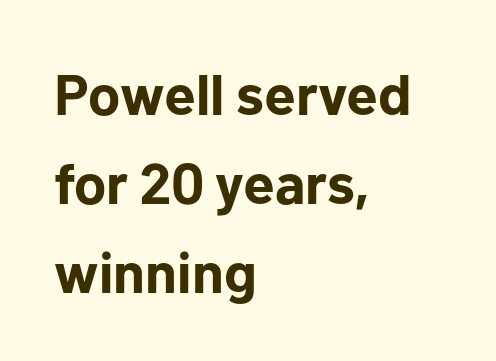
{"serif": "no", "italic": "no", "bold": "yes", "weight": "bold", "width": "normal", "stroke_contrast": "low", "x_height": "medium", "monospaced": "no", "underline": "no", "align": "left", "line_spacing": "normal", "line_spacing_ratio": 1.56, "letter_spacing": "normal", "letter_spacing_em": 0.0, "glyph_px": 57}
